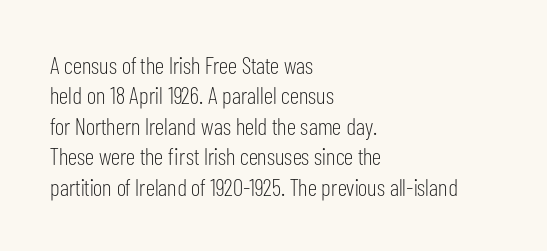
The image shows 24 px text type, upright; set left-aligned, normal line spacing (1.27x), normal letter spacing, not underlined.
